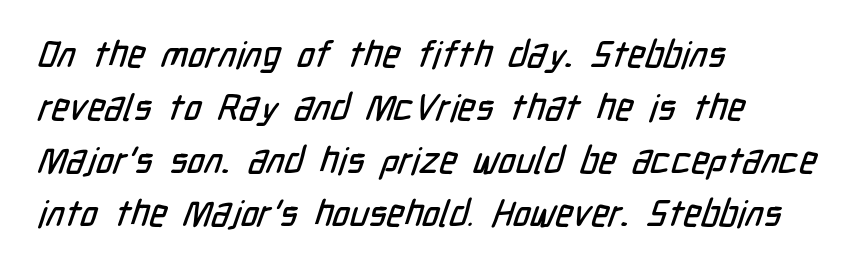
Serifs: no, the terminals of the letterforms are clean. There is no visible air inserted between adjacent glyphs. The text block is weighted toward the left margin, trailing off unevenly rightward. Think of a printed novel: that variable character pitch is what you see here.
